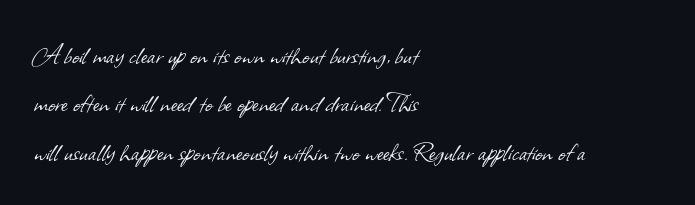
The image shows 31 px light sans-serif type; set left-aligned, normal line spacing (1.56x), normal letter spacing, not underlined; low stroke contrast and a small x-height.
